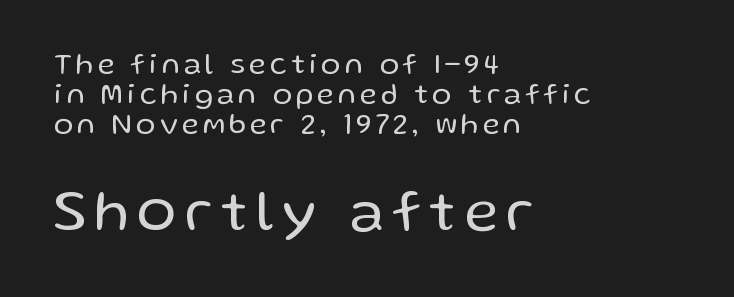
{"serif": "no", "italic": "no", "bold": "no", "weight": "regular", "width": "normal", "stroke_contrast": "low", "x_height": "medium", "monospaced": "no", "underline": "no", "align": "left", "line_spacing": "tight", "line_spacing_ratio": 1.04, "larger_block": "second", "size_ratio": 2.0, "glyph_px": 58}
